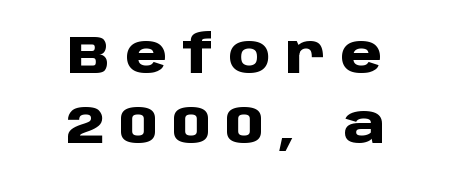
The image shows 53 px heavy sans-serif type, upright; set centered, normal line spacing (1.32x), unusually wide letter spacing (+0.28 em), not underlined; low stroke contrast and a large x-height.
